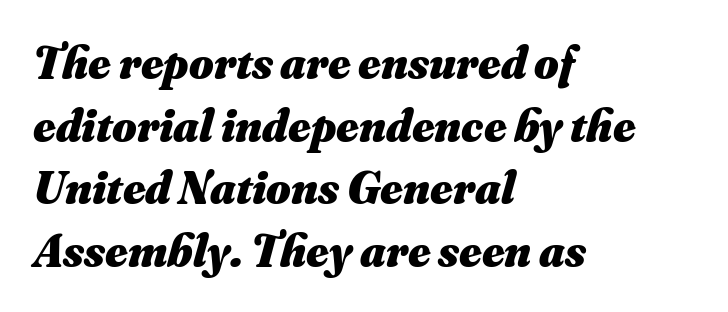
The rendering uses natural spacing where letterforms have individual widths. In CSS terms this would be text-align: left. Horizontal bands of white between lines are of average thickness. The letters are bold, with thick, heavy strokes.
